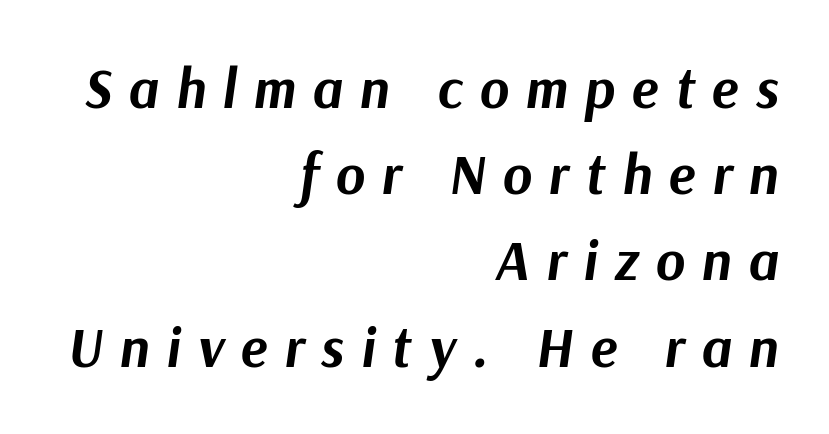
The image shows 56 px bold type, italic (leaning right); set right-aligned, normal line spacing (1.54x), unusually wide letter spacing (+0.3 em), not underlined; medium stroke contrast and a medium x-height.
